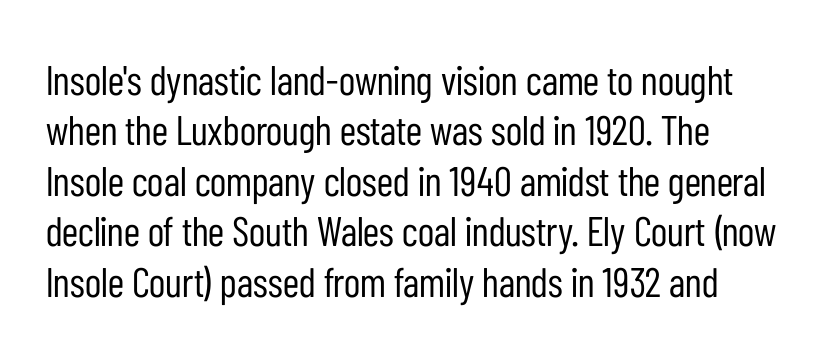
Q: Is the text bold? A: No.
Q: Is the text italic (slanted)? A: No, it is upright.
Q: Is the typeface a serif or a sans-serif typeface? A: Sans-serif.
Q: Is the text underlined? A: No.
Q: How is the paragraph aligned? A: Left-aligned.
Q: Is the spacing between letters normal or unusually wide? A: Normal.
Q: Width (condensed, normal, or wide)? A: Condensed.
Q: Stroke contrast? A: Low.
Q: x-height? A: Medium.
Q: Monospaced? A: No.
